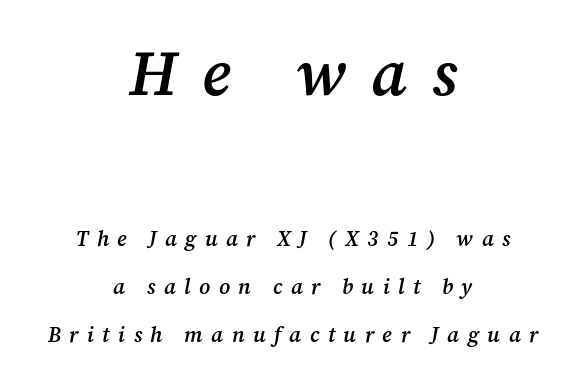
{"serif": "yes", "italic": "yes", "lean": "right", "slant_degrees": 12, "bold": "semi", "weight": "semibold", "width": "normal", "stroke_contrast": "medium", "x_height": "medium", "monospaced": "no", "underline": "no", "align": "center", "line_spacing": "loose", "line_spacing_ratio": 2.27, "letter_spacing": "wide", "letter_spacing_em": 0.4, "larger_block": "first", "size_ratio": 3.0, "glyph_px": 63}
